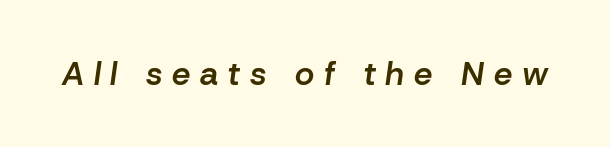
The image shows 33 px semibold type, italic (leaning right); set unusually wide letter spacing (+0.29 em), not underlined; low stroke contrast and a medium x-height.
